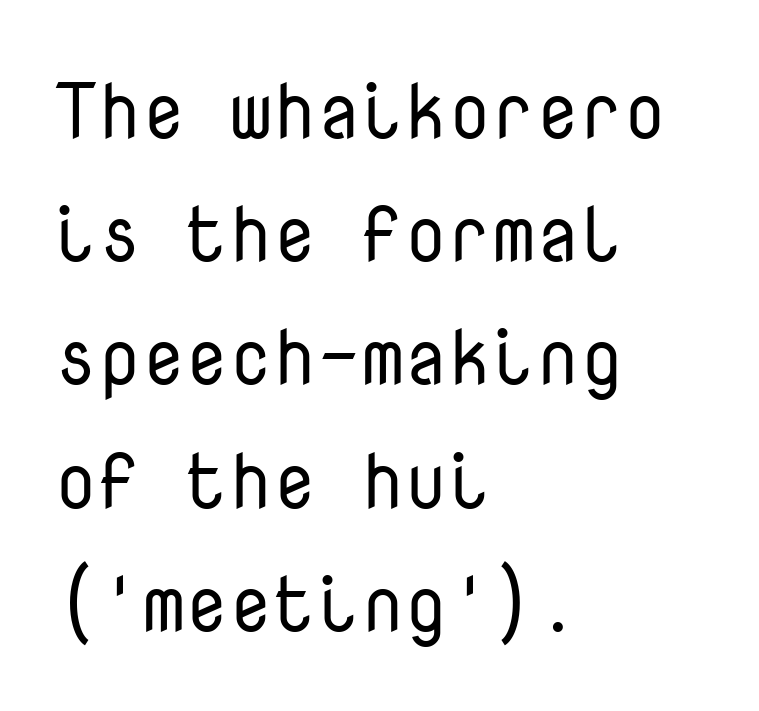
Q: Is the text bold? A: No.
Q: Is the text italic (slanted)? A: No, it is upright.
Q: Is the typeface a serif or a sans-serif typeface? A: Sans-serif.
Q: Is the text underlined? A: No.
Q: How is the paragraph aligned? A: Left-aligned.
Q: Is the spacing between letters normal or unusually wide? A: Normal.
Q: Is the spacing between lines tight, normal or loose? A: Normal.
Q: Width (condensed, normal, or wide)? A: Normal.
Q: Stroke contrast? A: Low.
Q: x-height? A: Medium.
Q: Monospaced? A: Yes.
